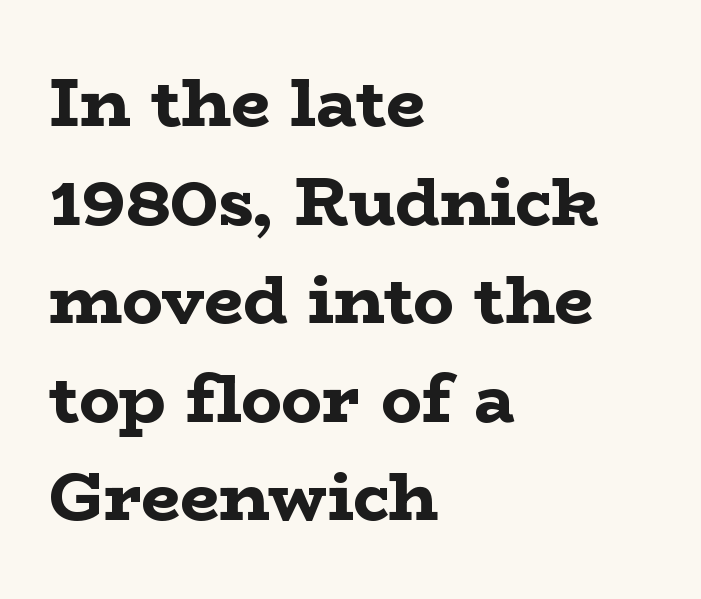
Each letter keeps its own natural width here, so spacing adapts to shape. You can tell it's not italic because the verticals are truly vertical. The text was rendered using a seriffed face with decorative stroke endings. The sample has been set heavy, in full bold. The line-height multiplier appears to be the usual default.
